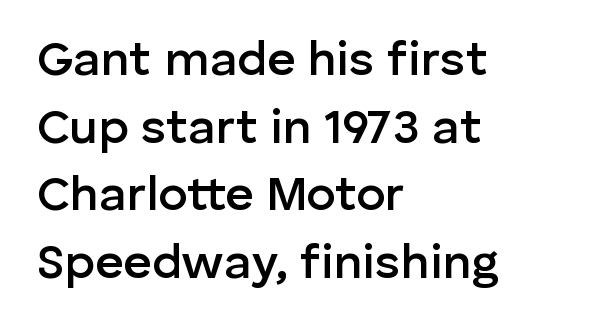
{"serif": "no", "italic": "no", "bold": "semi", "weight": "semibold", "width": "normal", "stroke_contrast": "low", "x_height": "medium", "monospaced": "no", "underline": "no", "align": "left", "line_spacing": "normal", "line_spacing_ratio": 1.38, "letter_spacing": "normal", "letter_spacing_em": 0.0, "glyph_px": 49}
